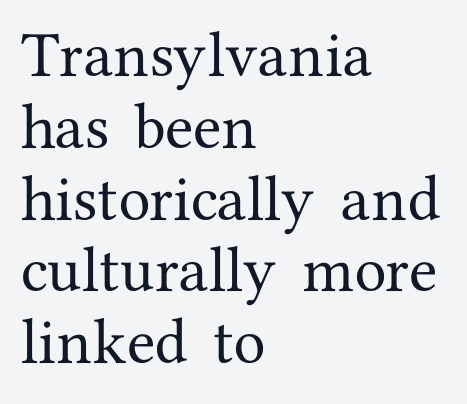
Q: Is the text italic (slanted)? A: No, it is upright.
Q: Is the typeface a serif or a sans-serif typeface? A: Serif.
Q: Is the text underlined? A: No.
Q: How is the paragraph aligned? A: Left-aligned.
Q: Is the spacing between letters normal or unusually wide? A: Normal.
Q: Is the spacing between lines tight, normal or loose? A: Normal.
Q: Width (condensed, normal, or wide)? A: Normal.
Q: Stroke contrast? A: Medium.
Q: x-height? A: Medium.
Q: Monospaced? A: No.
